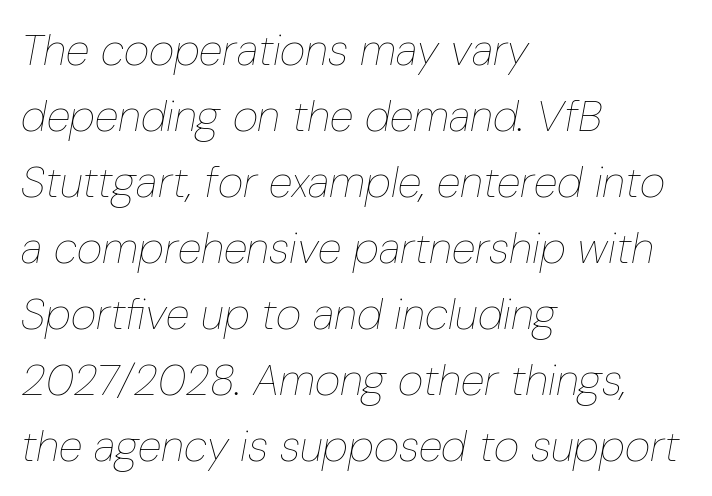
The image shows 44 px thin, condensed type, italic (leaning right); set left-aligned, normal line spacing (1.5x), normal letter spacing, not underlined; low stroke contrast and a medium x-height.
